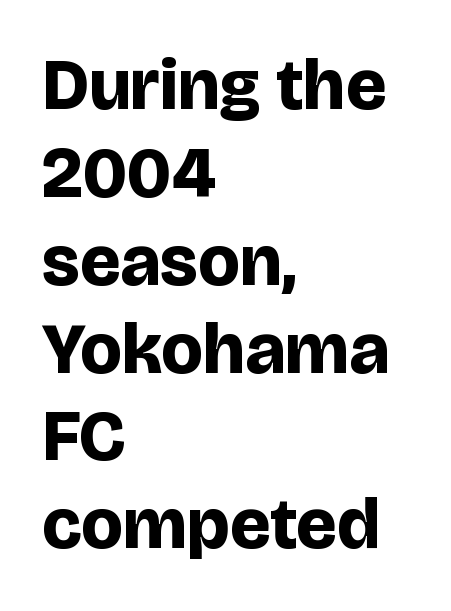
{"serif": "no", "italic": "no", "bold": "yes", "weight": "bold", "width": "normal", "stroke_contrast": "low", "x_height": "large", "monospaced": "no", "underline": "no", "align": "left", "line_spacing_ratio": 1.22, "letter_spacing": "normal", "letter_spacing_em": 0.0, "glyph_px": 72}
